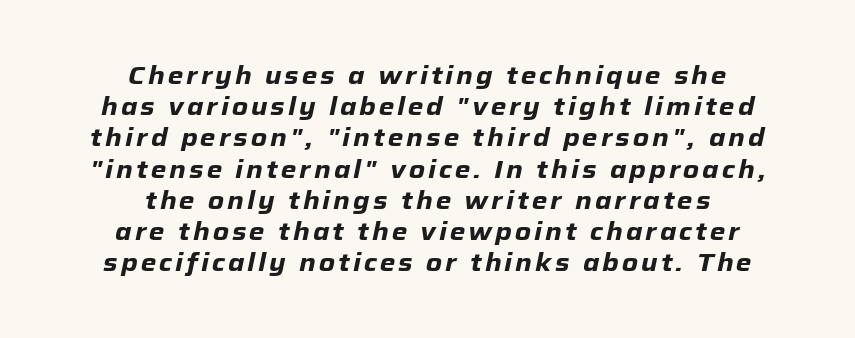
{"italic": "yes", "lean": "right", "slant_degrees": 12, "bold": "yes", "underline": "no", "align": "center", "line_spacing": "normal", "line_spacing_ratio": 1.25, "glyph_px": 25}
